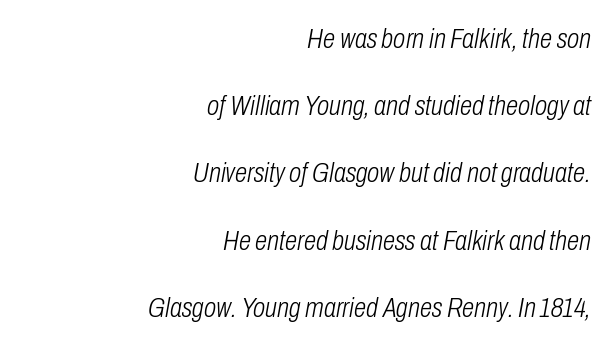
The image shows 28 px light, condensed type, italic (leaning right); set right-aligned, loose line spacing (2.4x), normal letter spacing, not underlined; low stroke contrast and a medium x-height.
